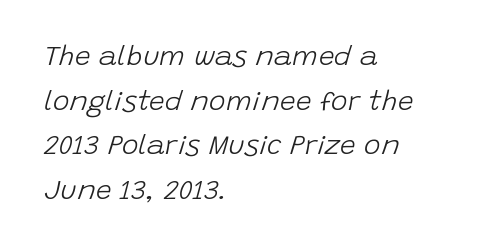
{"italic": "yes", "lean": "right", "slant_degrees": 15, "bold": "no", "weight": "light", "width": "normal", "stroke_contrast": "low", "x_height": "large", "monospaced": "no", "underline": "no", "align": "left", "line_spacing": "normal", "line_spacing_ratio": 1.59, "letter_spacing": "normal", "letter_spacing_em": 0.0, "glyph_px": 28}
